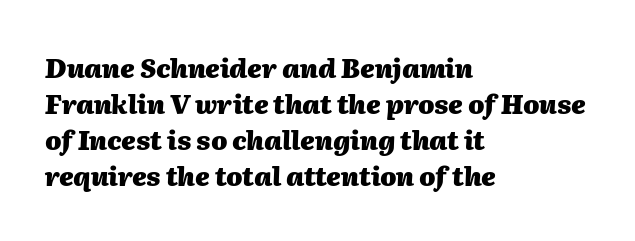
{"italic": "yes", "lean": "right", "slant_degrees": 2, "bold": "yes", "underline": "no", "align": "left", "line_spacing": "normal", "line_spacing_ratio": 1.39, "letter_spacing": "normal", "letter_spacing_em": 0.0, "glyph_px": 26}
